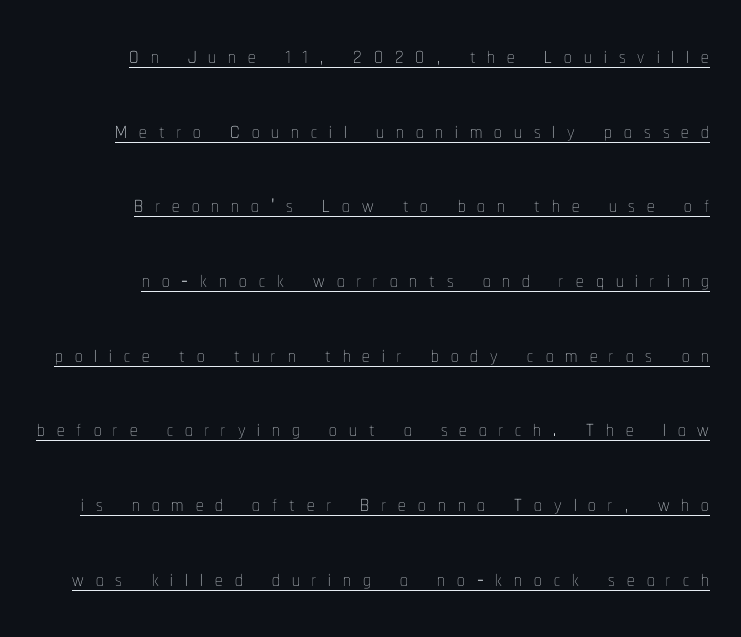
The font is comparable to plain body text, perhaps lighter. Words appear elongated and porous because spacing is wide. Line spacing here is loose. Glance below the letters and you will spot a drawn line. Layout note: lines flush right. The face used here is proportionally spaced, like ordinary book or web type.
